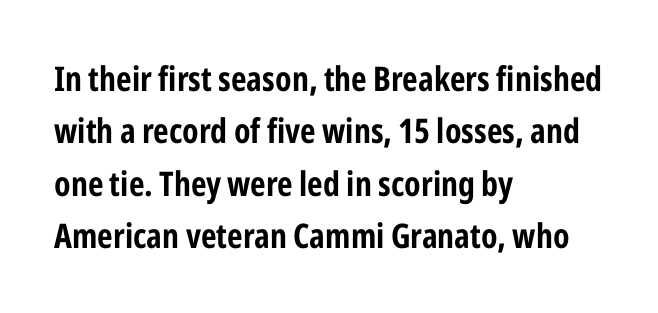
The image shows 34 px condensed sans-serif type, upright; set left-aligned, normal line spacing (1.54x), normal letter spacing, not underlined; low stroke contrast and a medium x-height.
